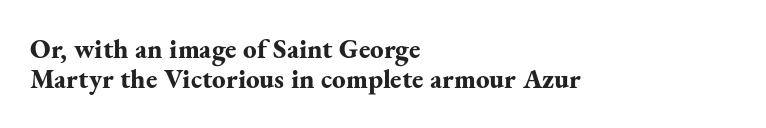
Q: Is the text bold? A: Yes.
Q: Is the text italic (slanted)? A: No, it is upright.
Q: Is the text underlined? A: No.
Q: How is the paragraph aligned? A: Left-aligned.
Q: Is the spacing between letters normal or unusually wide? A: Normal.
Q: Is the spacing between lines tight, normal or loose? A: Tight.
